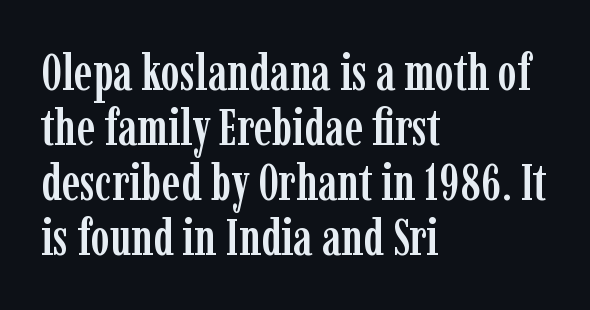
Q: Is the text italic (slanted)? A: No, it is upright.
Q: Is the typeface a serif or a sans-serif typeface? A: Serif.
Q: Is the text underlined? A: No.
Q: How is the paragraph aligned? A: Left-aligned.
Q: Is the spacing between letters normal or unusually wide? A: Normal.
Q: Is the spacing between lines tight, normal or loose? A: Tight.
Q: Width (condensed, normal, or wide)? A: Condensed.
Q: Stroke contrast? A: Low.
Q: x-height? A: Medium.
Q: Monospaced? A: No.
